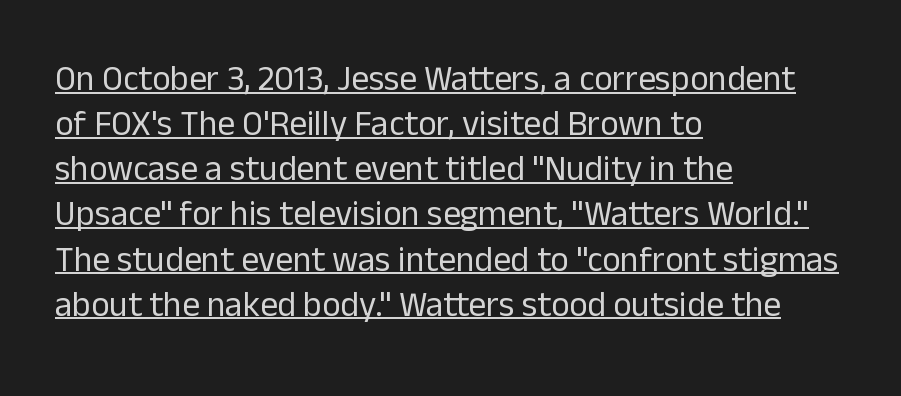
Regarding serifs, this sample does without them. Does the copy run flush right? No — it runs flush left. The rendering uses natural spacing where letterforms have individual widths. The rendering uses the underline text-decoration. Each word holds together tightly as a unit, with standard inter-letter gaps. The lines sit at an ordinary, default distance from one another.
